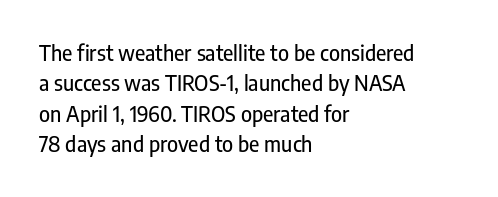
Q: Is the text italic (slanted)? A: No, it is upright.
Q: Is the text underlined? A: No.
Q: How is the paragraph aligned? A: Left-aligned.
Q: Is the spacing between letters normal or unusually wide? A: Normal.
Q: Is the spacing between lines tight, normal or loose? A: Normal.
